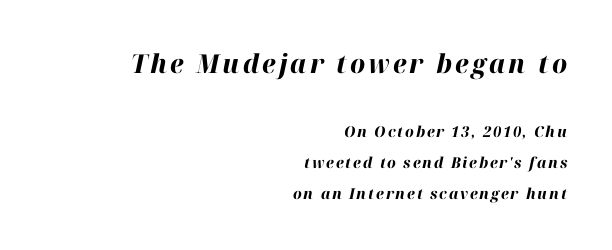
The image shows 26 px bold type, italic (leaning right); set right-aligned, loose line spacing (2.08x), not underlined; the first (top) block is 1.73x larger.
